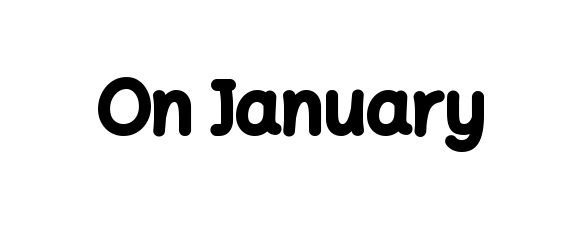
{"serif": "no", "italic": "no", "bold": "yes", "weight": "bold", "width": "normal", "stroke_contrast": "low", "x_height": "medium", "monospaced": "no", "underline": "no", "letter_spacing": "normal", "letter_spacing_em": 0.0, "glyph_px": 72}
